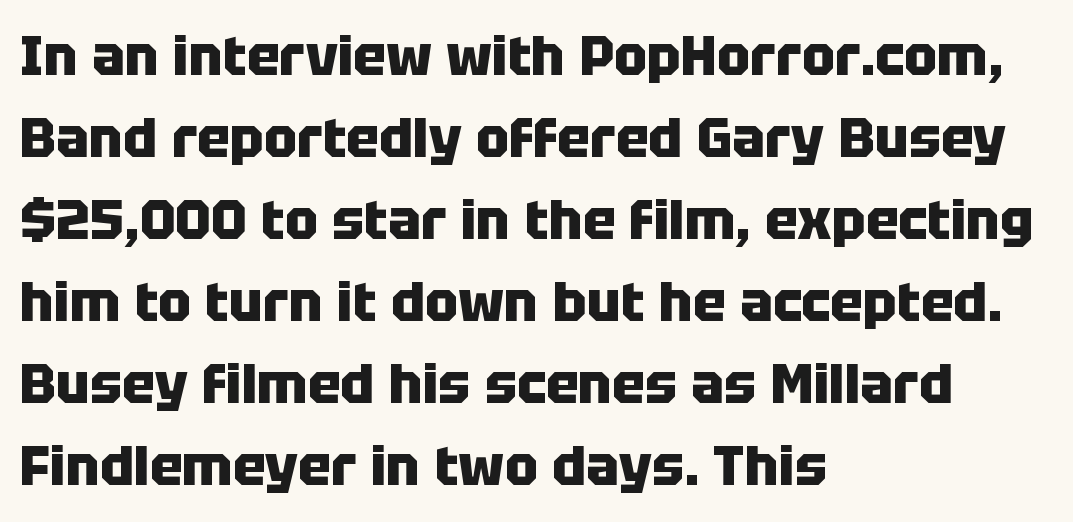
{"serif": "no", "italic": "no", "bold": "yes", "weight": "heavy", "width": "normal", "stroke_contrast": "low", "x_height": "large", "monospaced": "no", "underline": "no", "align": "left", "line_spacing": "normal", "line_spacing_ratio": 1.49, "letter_spacing": "normal", "letter_spacing_em": 0.0, "glyph_px": 55}
